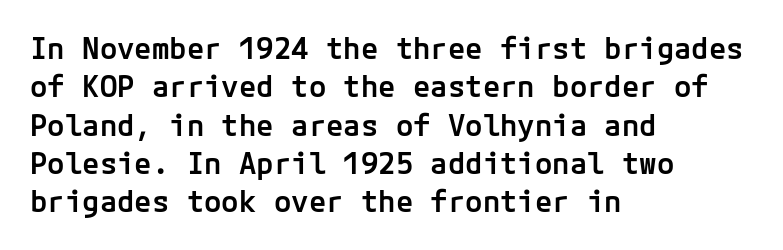
{"serif": "no", "italic": "no", "bold": "semi", "weight": "semibold", "width": "normal", "stroke_contrast": "low", "x_height": "medium", "underline": "no", "align": "left", "line_spacing": "normal", "line_spacing_ratio": 1.32, "letter_spacing": "normal", "letter_spacing_em": 0.0, "glyph_px": 29}
